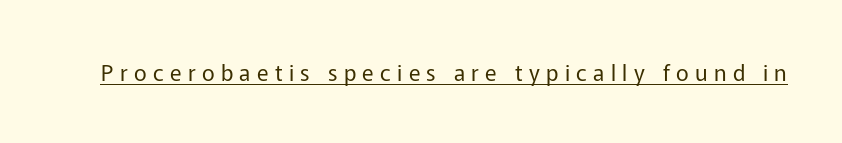
Vertical strokes here are truly vertical. This rendering widens character spacing well past its baseline value. A baseline rule has been typeset under these characters. These glyphs show unthickened strokes, regular width or finer.
